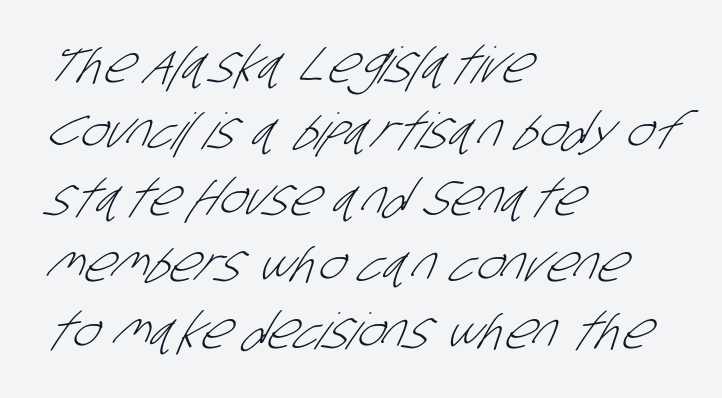
Successive baselines arrive at the customary interval. This sample uses plain, unmodified letter spacing. The foot of each line stays bare and open. The glyphs in this specimen are sans serif. Character widths vary here, with narrow letters taking less room than wide ones. In CSS terms this would be text-align: left.
